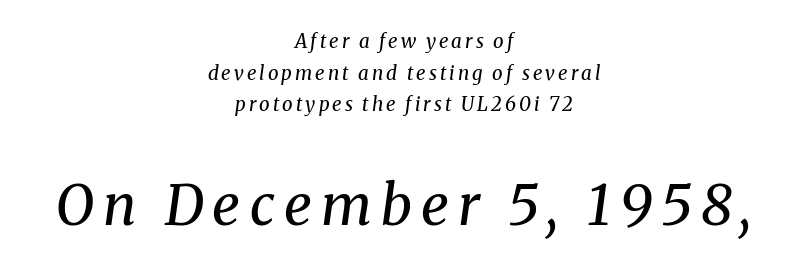
{"serif": "yes", "italic": "yes", "lean": "right", "slant_degrees": 8, "bold": "no", "weight": "regular", "width": "normal", "stroke_contrast": "medium", "x_height": "medium", "monospaced": "no", "underline": "no", "align": "center", "line_spacing": "normal", "line_spacing_ratio": 1.67, "larger_block": "second", "size_ratio": 2.95, "glyph_px": 56}
